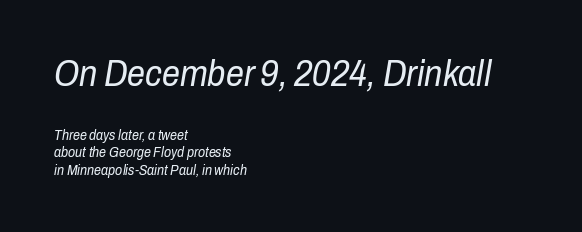
Visually the block forms a straight wall on the left and a jagged coastline on the right. Words appear dense and cohesive because spacing is normal. An italicized treatment has been applied to the whole sample. Looks like regular typesetting: each glyph gets only the width it needs. Descenders are the only things crossing below the line.
